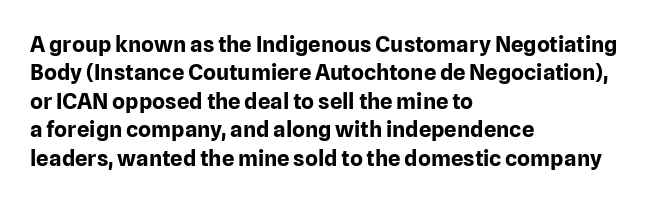
{"italic": "no", "bold": "yes", "underline": "no", "align": "left", "line_spacing": "normal", "line_spacing_ratio": 1.29, "letter_spacing": "normal", "letter_spacing_em": 0.0, "glyph_px": 22}
